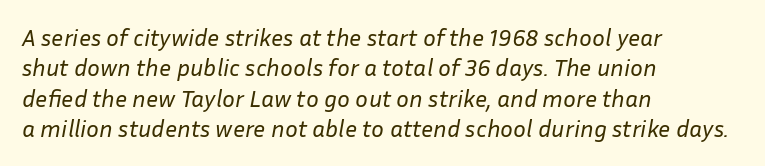
Q: Is the text bold? A: No.
Q: Is the text italic (slanted)? A: Yes, it leans right by about 10 degrees.
Q: Is the text underlined? A: No.
Q: How is the paragraph aligned? A: Left-aligned.
Q: Is the spacing between letters normal or unusually wide? A: Normal.
Q: Is the spacing between lines tight, normal or loose? A: Normal.
